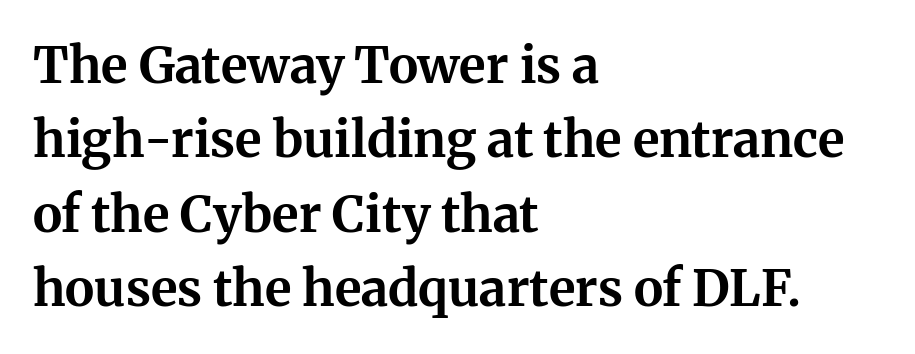
The image shows 50 px bold serif type, upright; set left-aligned, normal line spacing (1.49x), normal letter spacing, not underlined; medium stroke contrast and a medium x-height.
